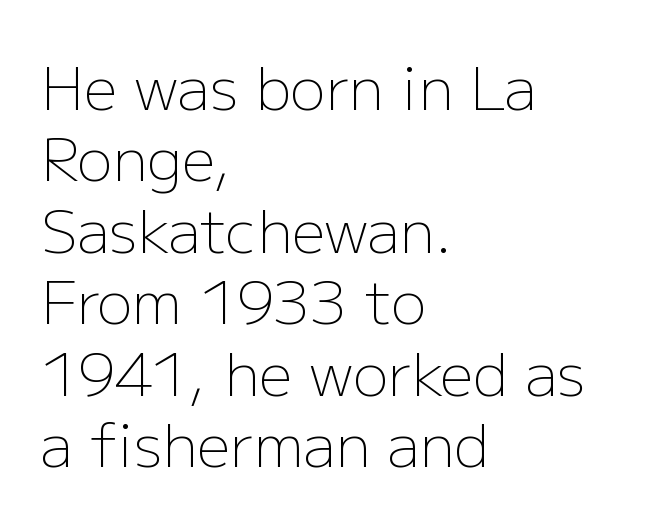
The image shows 59 px light sans-serif type, upright; set left-aligned, line spacing 1.21x, normal letter spacing, not underlined; low stroke contrast and a medium x-height.
